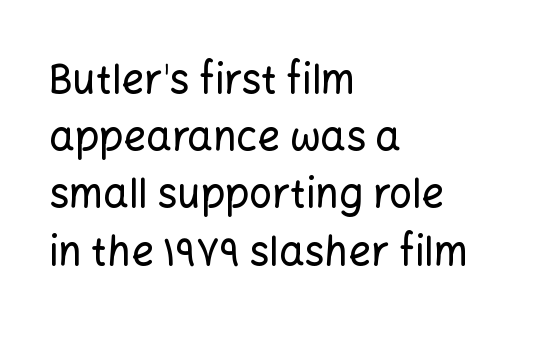
Q: Is the text italic (slanted)? A: No, it is upright.
Q: Is the typeface a serif or a sans-serif typeface? A: Sans-serif.
Q: Is the text underlined? A: No.
Q: How is the paragraph aligned? A: Left-aligned.
Q: Is the spacing between letters normal or unusually wide? A: Normal.
Q: Is the spacing between lines tight, normal or loose? A: Normal.
Q: Width (condensed, normal, or wide)? A: Normal.
Q: Stroke contrast? A: Low.
Q: x-height? A: Medium.
Q: Monospaced? A: No.
